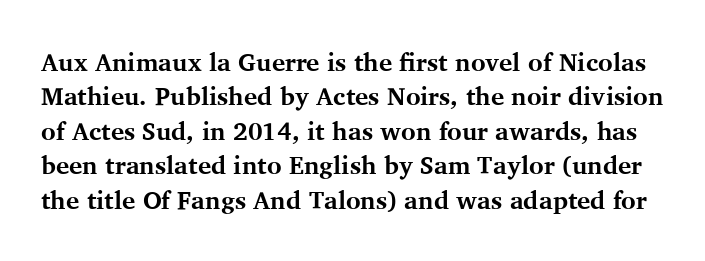
{"italic": "no", "bold": "yes", "underline": "no", "line_spacing": "normal", "line_spacing_ratio": 1.38, "letter_spacing": "normal", "letter_spacing_em": 0.0, "glyph_px": 25}
